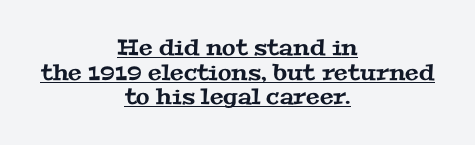
Q: Is the text underlined? A: Yes.
Q: How is the paragraph aligned? A: Centered.
Q: Is the spacing between letters normal or unusually wide? A: Normal.
Q: Is the spacing between lines tight, normal or loose? A: Tight.
